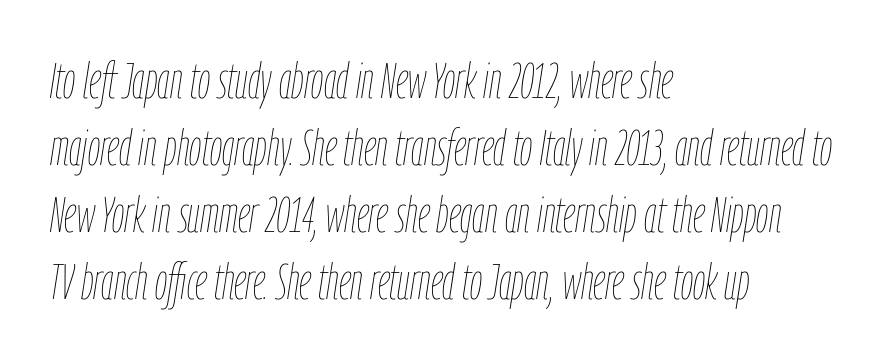
{"italic": "yes", "lean": "right", "slant_degrees": 9, "bold": "no", "weight": "thin", "width": "condensed", "stroke_contrast": "low", "x_height": "medium", "monospaced": "no", "underline": "no", "align": "left", "line_spacing": "normal", "line_spacing_ratio": 1.37, "letter_spacing": "normal", "letter_spacing_em": 0.0, "glyph_px": 49}
